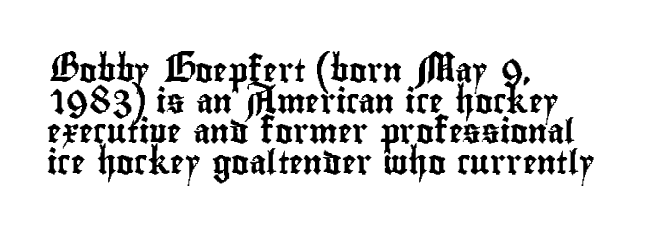
Q: Is the text italic (slanted)? A: No, it is upright.
Q: Is the text underlined? A: No.
Q: How is the paragraph aligned? A: Left-aligned.
Q: Is the spacing between letters normal or unusually wide? A: Normal.
Q: Is the spacing between lines tight, normal or loose? A: Normal.
